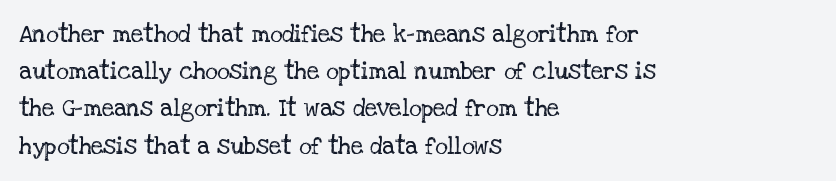
Ordinary non-slanted type is in use. This sample uses plain, unmodified letter spacing. Has an underline been added? It has not. The designer left line spacing at the default. The cut favours lightness, reaching ordinary text weight at its darkest. Layout note: lines flush left.
